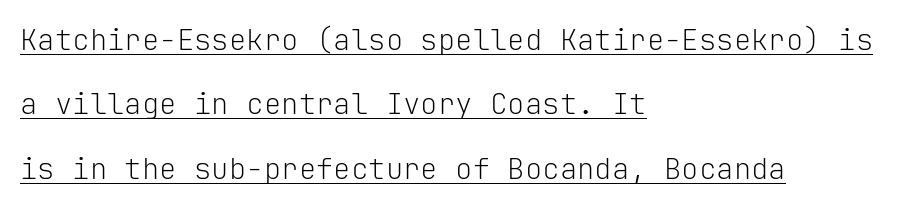
Think of a typewriter: that constant character pitch is what you see here. Horizontal bands of white between lines are thick stripes. Is there an underline? Yes — a line sits under the letters. This sample is left-justified, so line endings fall wherever the words run out. These glyphs show unthickened strokes, regular width or finer. Check where the strokes stop: nothing finishes them off — pure sans.
